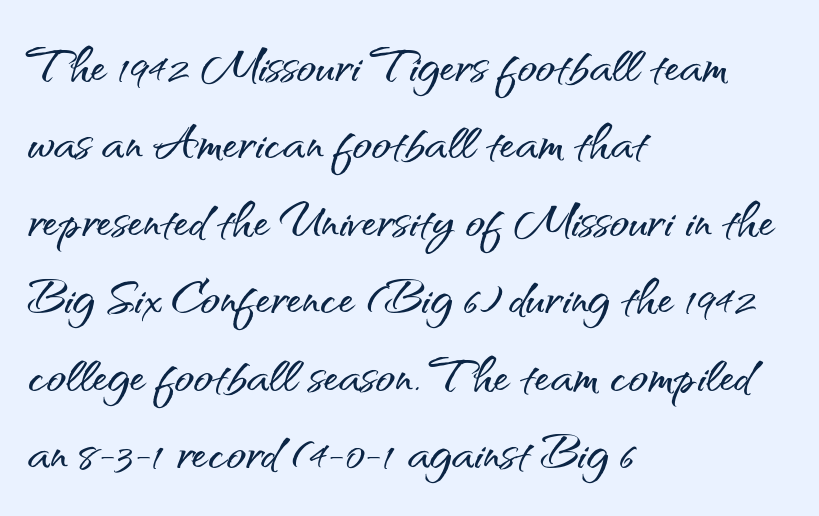
Q: Is the text italic (slanted)? A: Yes.
Q: Is the typeface a serif or a sans-serif typeface? A: Sans-serif.
Q: Is the text underlined? A: No.
Q: How is the paragraph aligned? A: Left-aligned.
Q: Is the spacing between letters normal or unusually wide? A: Normal.
Q: Width (condensed, normal, or wide)? A: Normal.
Q: Stroke contrast? A: Medium.
Q: x-height? A: Small.
Q: Monospaced? A: No.
